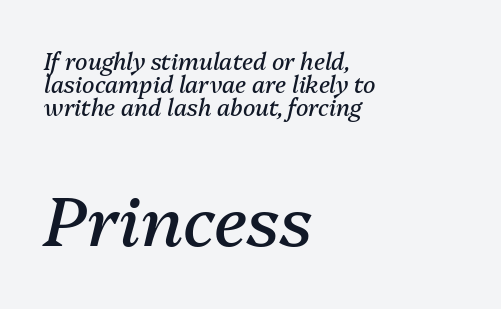
{"italic": "yes", "lean": "right", "slant_degrees": 13, "bold": "no", "weight": "regular", "width": "normal", "stroke_contrast": "medium", "x_height": "medium", "monospaced": "no", "underline": "no", "align": "left", "line_spacing": "tight", "line_spacing_ratio": 1.0, "letter_spacing": "normal", "letter_spacing_em": 0.0, "larger_block": "second", "size_ratio": 3.0, "glyph_px": 69}
